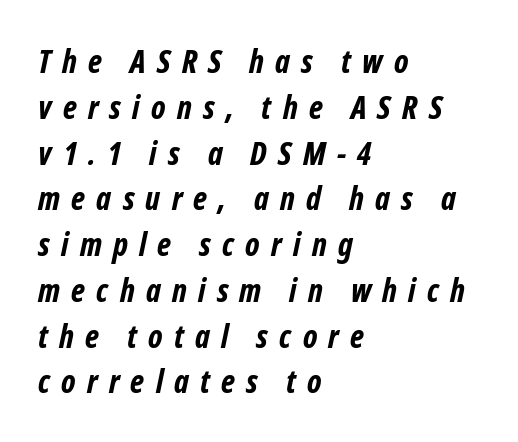
The image shows 32 px bold, condensed sans-serif type; set left-aligned, normal line spacing (1.43x), unusually wide letter spacing (+0.35 em), not underlined; low stroke contrast and a medium x-height.
